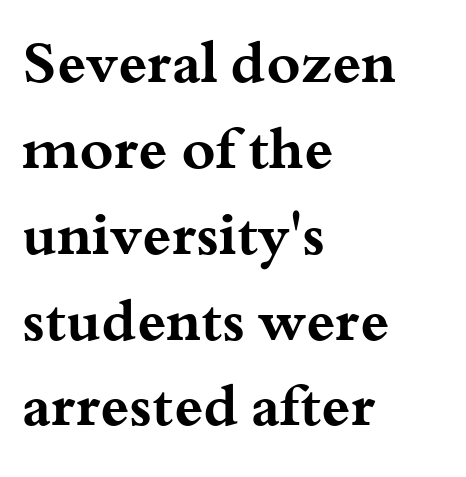
{"serif": "yes", "italic": "no", "bold": "yes", "weight": "bold", "width": "wide", "stroke_contrast": "medium", "x_height": "small", "monospaced": "no", "underline": "no", "align": "left", "line_spacing": "normal", "line_spacing_ratio": 1.48, "letter_spacing": "normal", "letter_spacing_em": 0.0, "glyph_px": 58}
